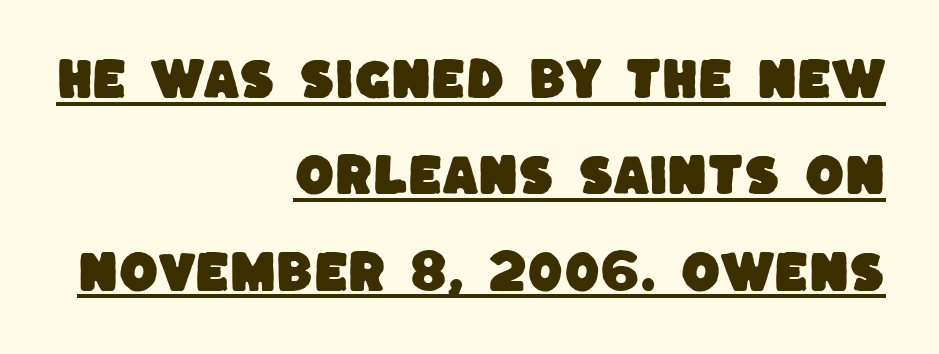
Q: Is the typeface a serif or a sans-serif typeface? A: Sans-serif.
Q: Is the text underlined? A: Yes.
Q: How is the paragraph aligned? A: Right-aligned.
Q: Is the spacing between letters normal or unusually wide? A: Normal.
Q: Is the spacing between lines tight, normal or loose? A: Loose.
Q: Width (condensed, normal, or wide)? A: Normal.
Q: Stroke contrast? A: Low.
Q: x-height? A: Large.
Q: Monospaced? A: No.
